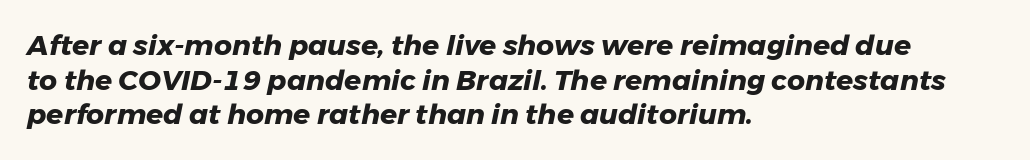
One-word summary of the alignment: left. A full-strength bold gives these letters their thick strokes. If you drew a line through each stem, it would be angled. Note the varied advance widths — an 'i' is clearly narrower than an 'm'. The words here are not underlined. Between one letter and the next there's only the usual sliver of space.
